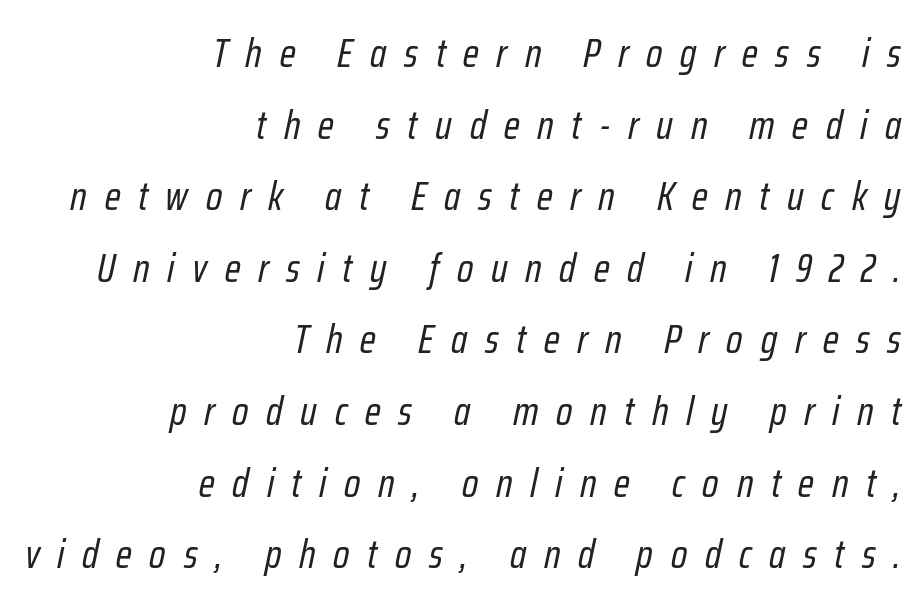
The image shows 40 px regular-weight, condensed type, italic (leaning right); set right-aligned, line spacing 1.79x, unusually wide letter spacing (+0.44 em), not underlined; low stroke contrast and a medium x-height.
